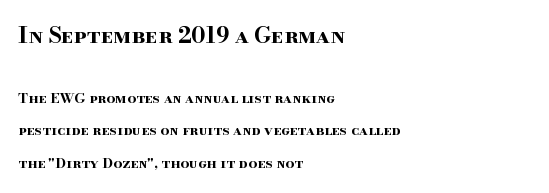
{"italic": "no", "bold": "yes", "underline": "no", "align": "left", "line_spacing": "loose", "line_spacing_ratio": 2.33, "letter_spacing": "normal", "letter_spacing_em": 0.0, "larger_block": "first", "size_ratio": 1.57, "glyph_px": 22}
